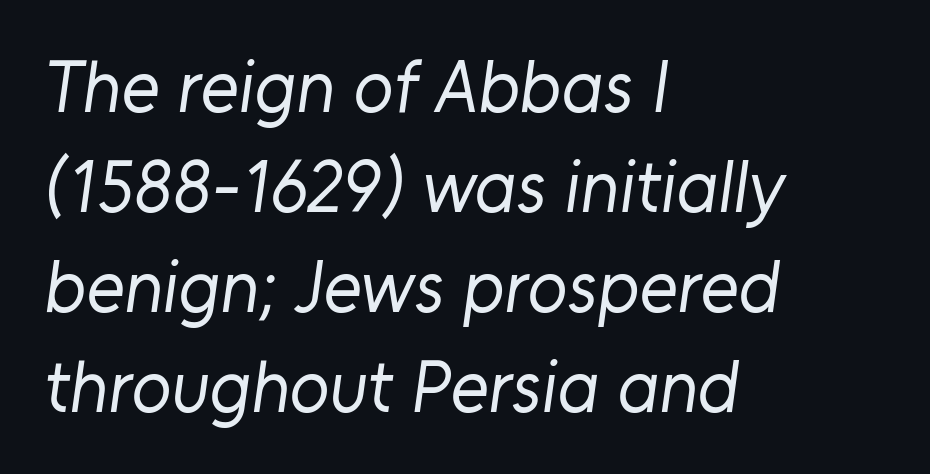
Q: Is the text bold? A: No.
Q: Is the typeface a serif or a sans-serif typeface? A: Sans-serif.
Q: Is the text underlined? A: No.
Q: How is the paragraph aligned? A: Left-aligned.
Q: Is the spacing between letters normal or unusually wide? A: Normal.
Q: Is the spacing between lines tight, normal or loose? A: Normal.
Q: Width (condensed, normal, or wide)? A: Normal.
Q: Stroke contrast? A: Low.
Q: x-height? A: Medium.
Q: Monospaced? A: No.
